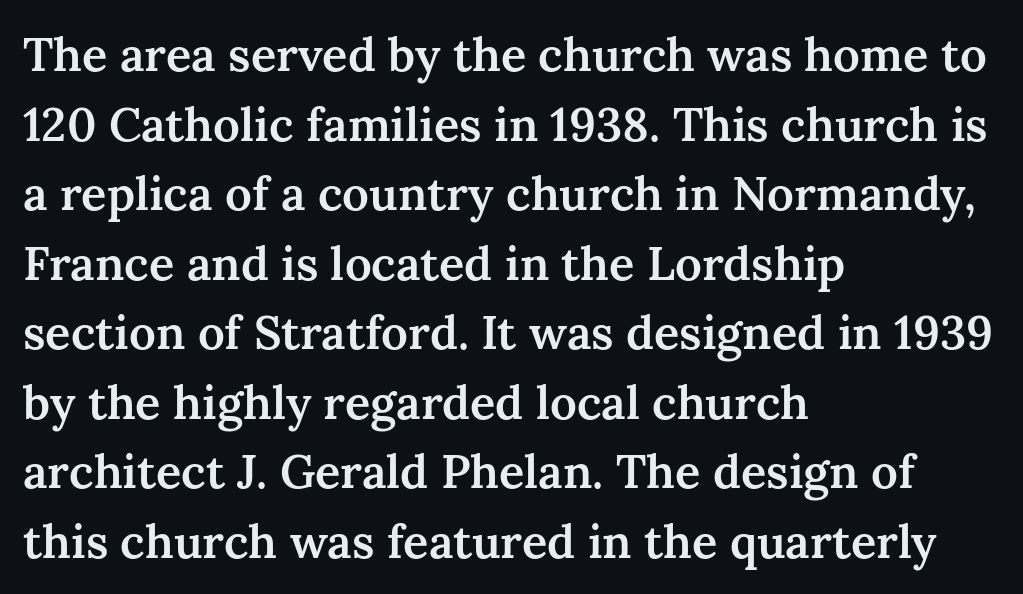
{"serif": "yes", "italic": "no", "bold": "semi", "weight": "semibold", "width": "normal", "stroke_contrast": "medium", "x_height": "medium", "monospaced": "no", "underline": "no", "align": "left", "line_spacing": "normal", "line_spacing_ratio": 1.48, "letter_spacing": "normal", "letter_spacing_em": 0.0, "glyph_px": 47}
